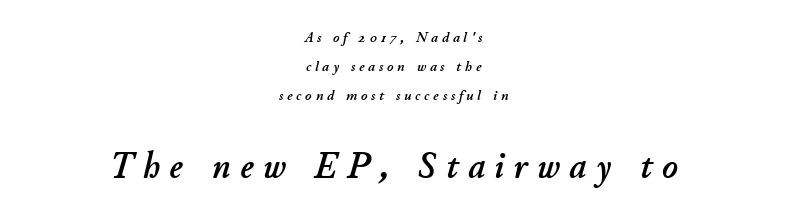
Q: Is the text italic (slanted)? A: Yes, it leans right by about 11 degrees.
Q: Is the text underlined? A: No.
Q: How is the paragraph aligned? A: Centered.
Q: Is the spacing between letters normal or unusually wide? A: Unusually wide.
Q: Is the spacing between lines tight, normal or loose? A: Loose.
Q: Which block of text is set in a larger size, the first (top) or the second (bottom)? A: The second (bottom) one.
Q: Width (condensed, normal, or wide)? A: Normal.
Q: Stroke contrast? A: Low.
Q: x-height? A: Small.
Q: Monospaced? A: No.
